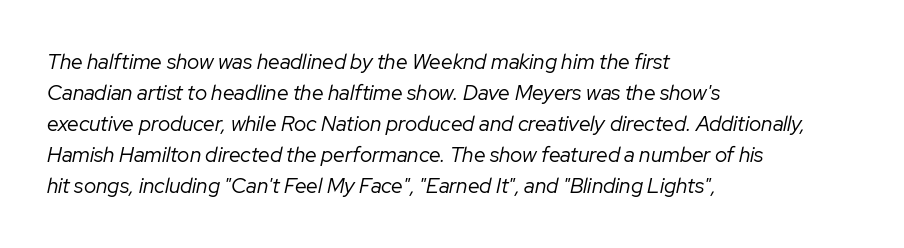
Anything drawn beneath the words? Only blank space. Leftover space on each line is placed entirely after the last word. These glyphs show unthickened strokes, regular width or finer. Quick note: interline space is typical. The horizontal fit of the characters is conventional and even. These lines were composed using italics.
